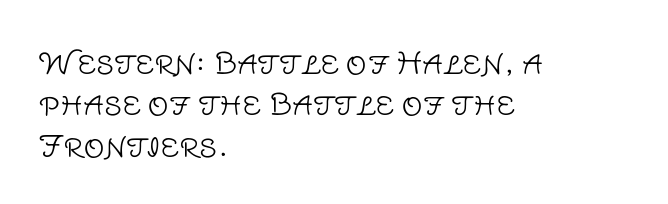
Q: Is the text bold? A: No.
Q: Is the text italic (slanted)? A: Yes.
Q: Is the typeface a serif or a sans-serif typeface? A: Sans-serif.
Q: Is the text underlined? A: No.
Q: How is the paragraph aligned? A: Left-aligned.
Q: Is the spacing between letters normal or unusually wide? A: Normal.
Q: Is the spacing between lines tight, normal or loose? A: Normal.
Q: Width (condensed, normal, or wide)? A: Normal.
Q: Stroke contrast? A: Low.
Q: x-height? A: Large.
Q: Monospaced? A: No.
